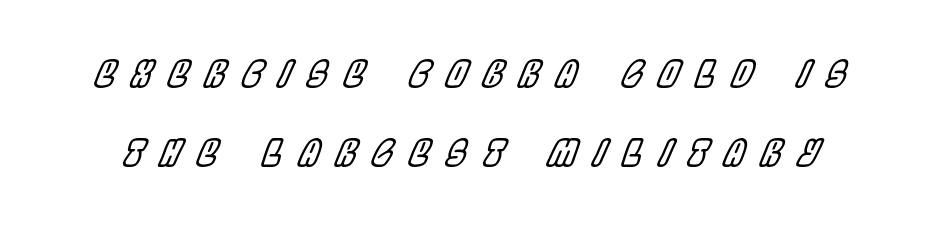
{"italic": "yes", "lean": "right", "slant_degrees": 22, "width": "condensed", "x_height": "large", "monospaced": "no", "underline": "no", "line_spacing": "loose", "line_spacing_ratio": 2.2, "letter_spacing": "wide", "letter_spacing_em": 0.46, "glyph_px": 36}
